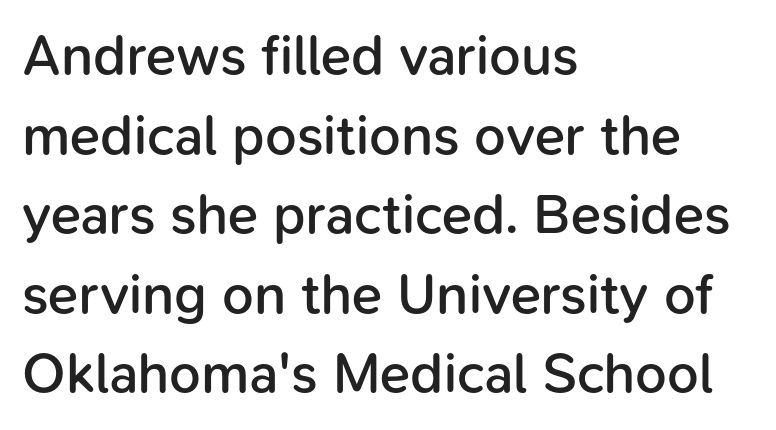
The image shows 56 px semibold sans-serif type, upright; set left-aligned, normal line spacing (1.42x), normal letter spacing, not underlined; low stroke contrast and a medium x-height.
